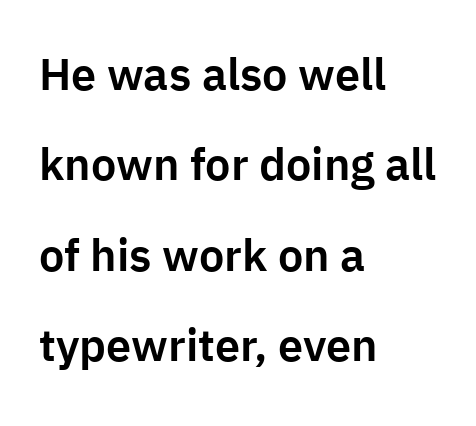
The image shows 45 px sans-serif type, upright; set left-aligned, loose line spacing (2.01x), normal letter spacing, not underlined; low stroke contrast and a medium x-height.
